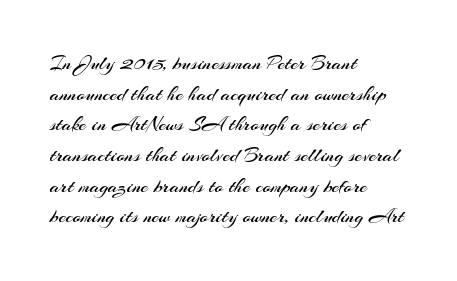
{"bold": "no", "underline": "no", "align": "left", "line_spacing": "normal", "line_spacing_ratio": 1.46, "letter_spacing": "normal", "letter_spacing_em": 0.0, "glyph_px": 21}
